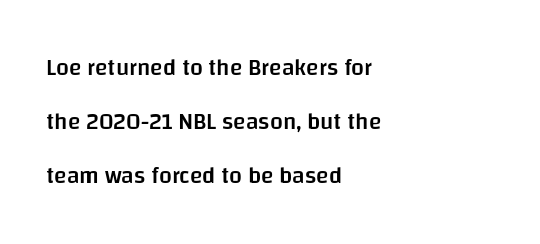
Q: Is the text bold? A: Semi-bold.
Q: Is the text italic (slanted)? A: No, it is upright.
Q: Is the text underlined? A: No.
Q: How is the paragraph aligned? A: Left-aligned.
Q: Is the spacing between letters normal or unusually wide? A: Normal.
Q: Is the spacing between lines tight, normal or loose? A: Loose.
